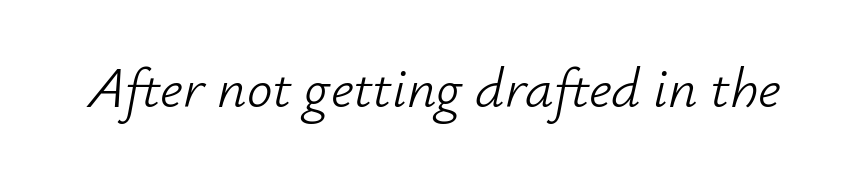
The image shows 57 px light type, italic (leaning right); set normal letter spacing, not underlined; low stroke contrast and a small x-height.
